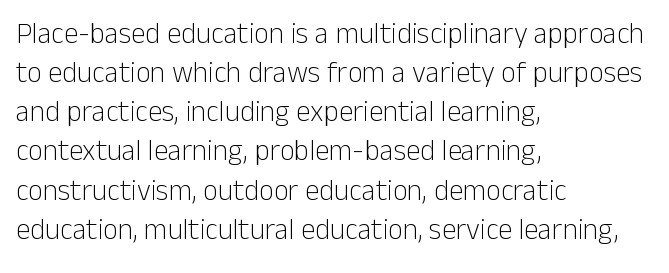
The image shows 29 px light sans-serif type, upright; set left-aligned, normal line spacing (1.35x), normal letter spacing, not underlined; low stroke contrast and a medium x-height.
